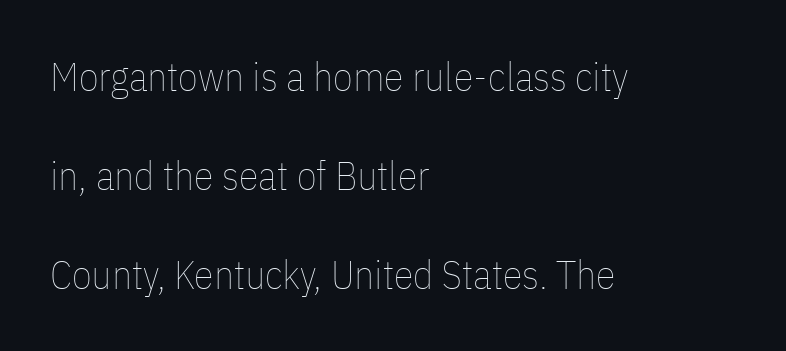
Q: Is the text bold? A: No.
Q: Is the text italic (slanted)? A: No, it is upright.
Q: Is the text underlined? A: No.
Q: How is the paragraph aligned? A: Left-aligned.
Q: Is the spacing between letters normal or unusually wide? A: Normal.
Q: Is the spacing between lines tight, normal or loose? A: Loose.
Q: Width (condensed, normal, or wide)? A: Condensed.
Q: Stroke contrast? A: Low.
Q: x-height? A: Medium.
Q: Monospaced? A: No.
